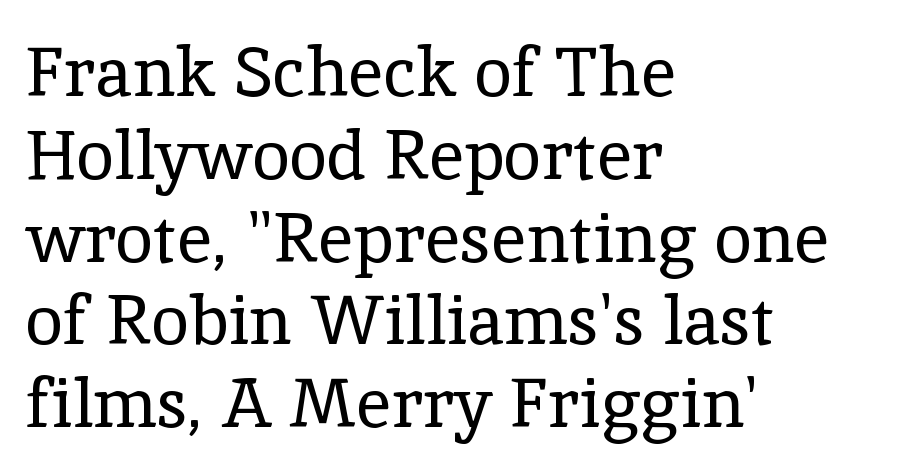
Q: Is the text bold? A: No.
Q: Is the text italic (slanted)? A: No, it is upright.
Q: Is the typeface a serif or a sans-serif typeface? A: Serif.
Q: Is the text underlined? A: No.
Q: How is the paragraph aligned? A: Left-aligned.
Q: Is the spacing between letters normal or unusually wide? A: Normal.
Q: Width (condensed, normal, or wide)? A: Normal.
Q: x-height? A: Medium.
Q: Monospaced? A: No.
